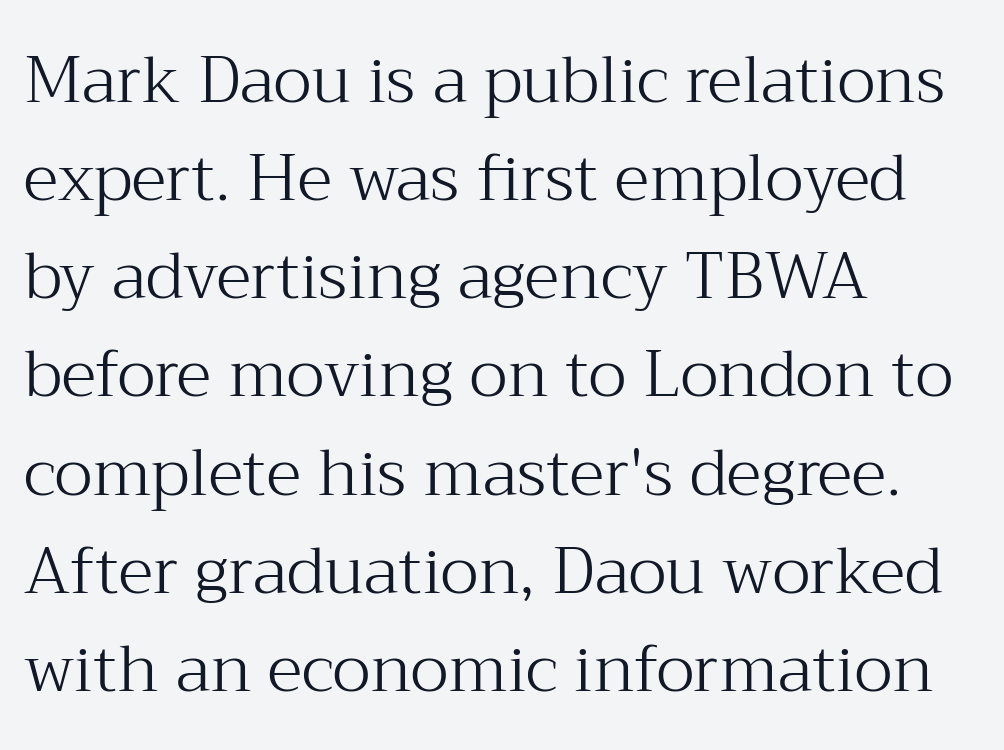
Underline: absent. What kind of face is this? One with serifs. Summary of vertical rhythm: regular, with standard interline spacing. Line starts are locked; line ends wander. A typesetter would call this proportional, since set widths differ per character. The lettering holds an erect, upright posture throughout.
